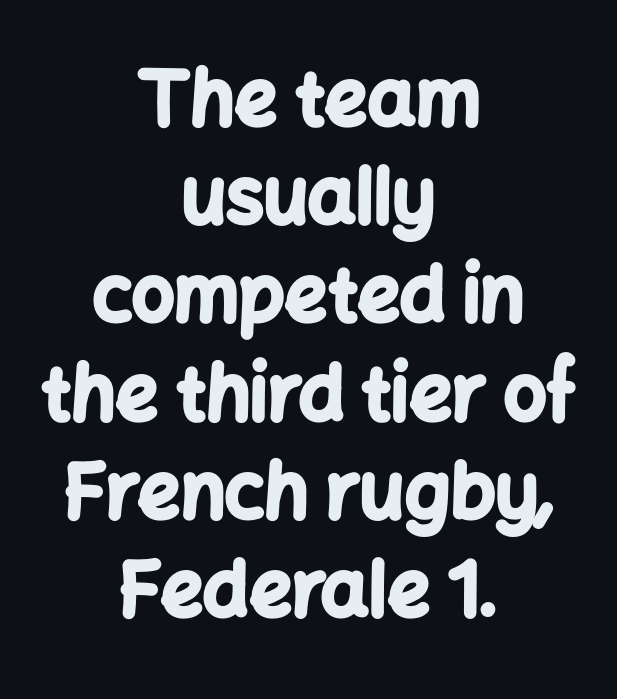
The image shows 75 px bold sans-serif type, upright; set centered, normal line spacing (1.31x), normal letter spacing, not underlined; low stroke contrast and a medium x-height.
